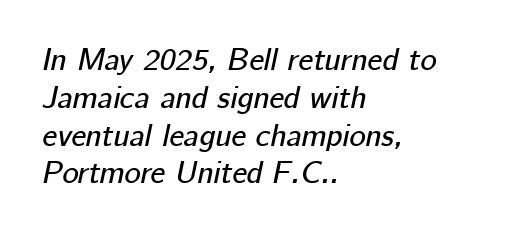
The image shows 31 px text type, italic (leaning right); set left-aligned, line spacing 1.22x, normal letter spacing, not underlined; low stroke contrast and a medium x-height.
